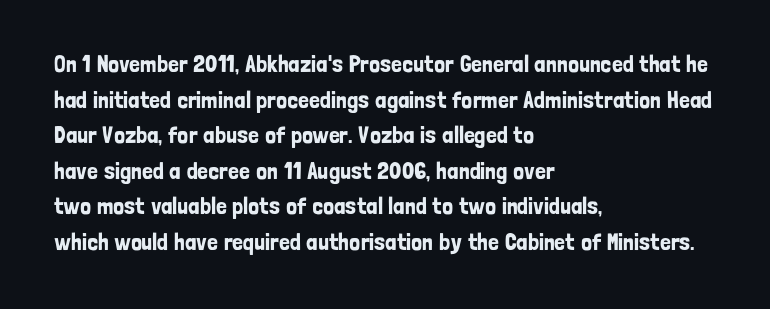
{"italic": "no", "underline": "no", "align": "left", "line_spacing": "normal", "line_spacing_ratio": 1.48, "letter_spacing": "normal", "letter_spacing_em": 0.0, "glyph_px": 24}
